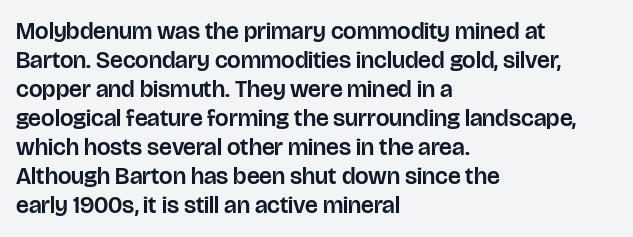
Q: Is the text italic (slanted)? A: No, it is upright.
Q: Is the text underlined? A: No.
Q: How is the paragraph aligned? A: Left-aligned.
Q: Is the spacing between letters normal or unusually wide? A: Normal.
